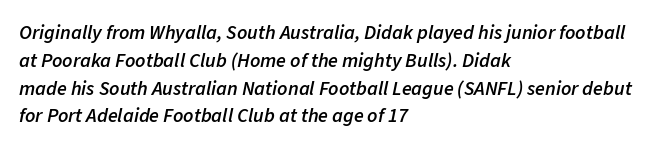
Caption: multi-line text, flush left, ragged right. A clean baseline with only descenders dipping below it. The axis of the letterforms is tilted away from vertical. Leading matches the norm, producing a regular column. These words are printed semibold, heavier than regular yet not bold.
